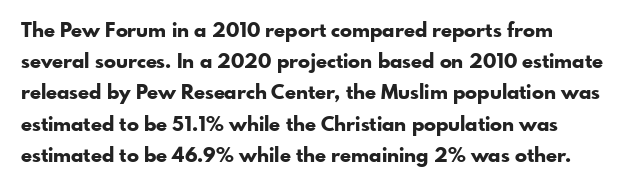
The image shows 20 px bold type, upright; set left-aligned, normal line spacing (1.56x), normal letter spacing, not underlined.
